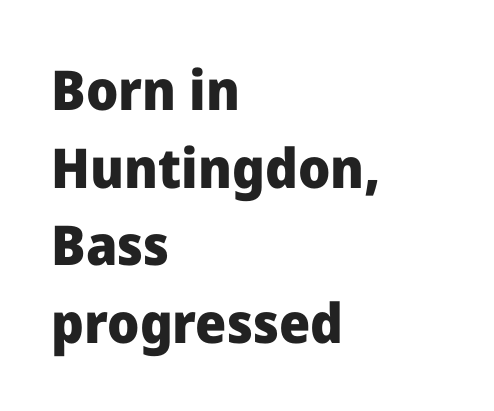
The image shows 55 px heavy sans-serif type, upright; set left-aligned, normal line spacing (1.41x), normal letter spacing, not underlined; low stroke contrast and a medium x-height.
